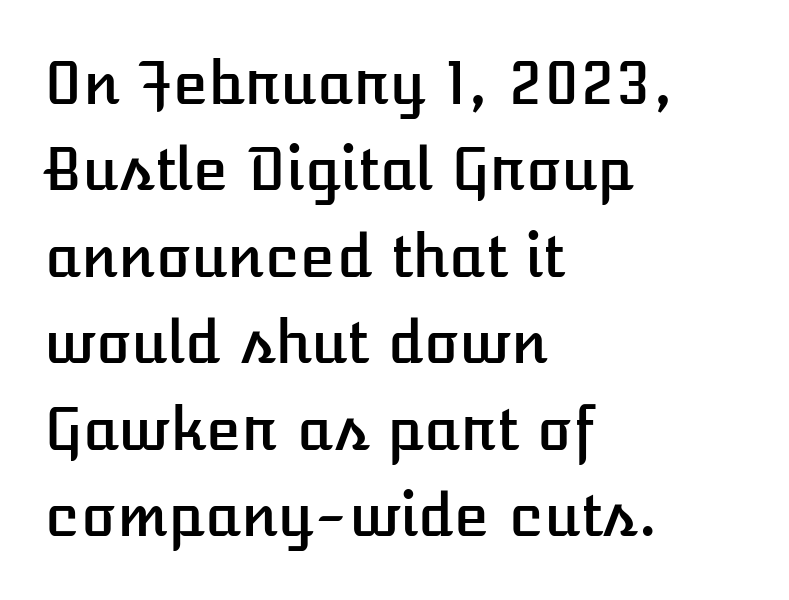
Letters rest on an invisible, unmarked baseline. The rendering uses natural spacing where letterforms have individual widths. Compared with typical body copy, the letter spacing here is the same. Evenly set lines give the paragraph a standard silhouette. Compared with a centered layout, this one pins lines to the left instead.
